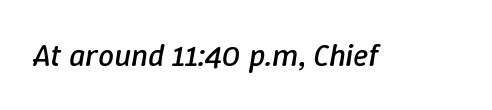
Q: Is the text bold? A: No.
Q: Is the text italic (slanted)? A: Yes, it leans right by about 9 degrees.
Q: Is the text underlined? A: No.
Q: Is the spacing between letters normal or unusually wide? A: Normal.
Q: Width (condensed, normal, or wide)? A: Normal.
Q: Stroke contrast? A: Low.
Q: x-height? A: Medium.
Q: Monospaced? A: No.
